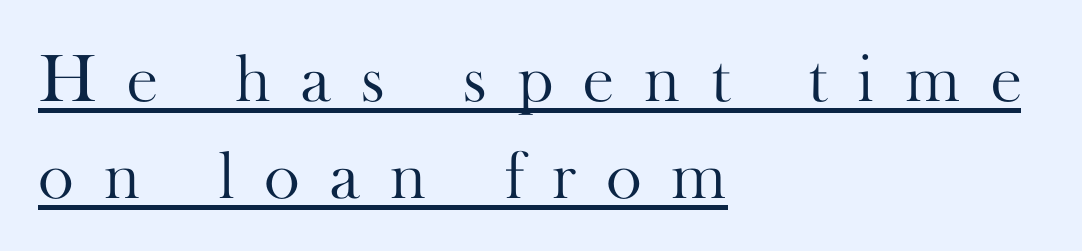
{"serif": "yes", "italic": "no", "bold": "no", "weight": "light", "width": "normal", "stroke_contrast": "high", "x_height": "small", "monospaced": "no", "underline": "yes", "align": "left", "line_spacing": "normal", "line_spacing_ratio": 1.43, "letter_spacing": "wide", "letter_spacing_em": 0.43, "glyph_px": 68}
